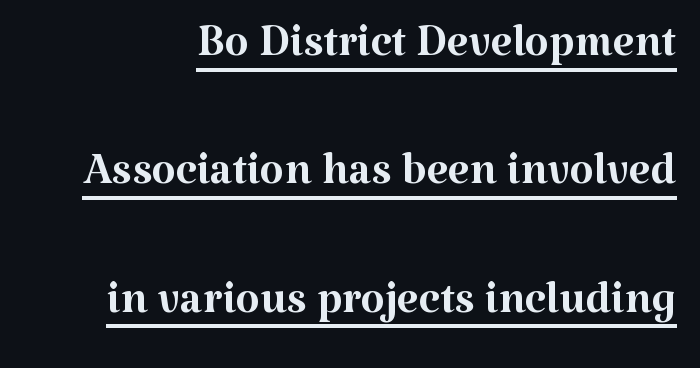
Q: Is the text bold? A: No.
Q: Is the text italic (slanted)? A: No, it is upright.
Q: Is the typeface a serif or a sans-serif typeface? A: Serif.
Q: Is the text underlined? A: Yes.
Q: Is the spacing between letters normal or unusually wide? A: Normal.
Q: Is the spacing between lines tight, normal or loose? A: Loose.
Q: Width (condensed, normal, or wide)? A: Normal.
Q: Stroke contrast? A: Medium.
Q: x-height? A: Medium.
Q: Monospaced? A: No.
